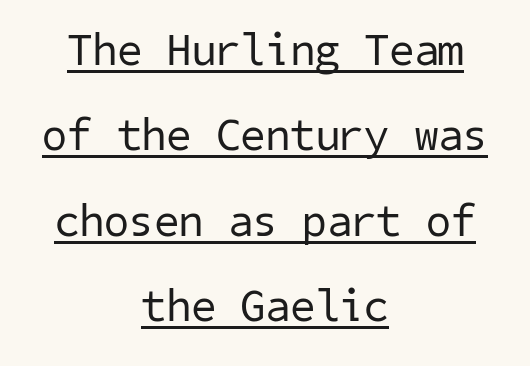
The image shows 45 px regular-weight sans-serif type; set centered, loose line spacing (1.9x), normal letter spacing, underlined; low stroke contrast and a medium x-height.
